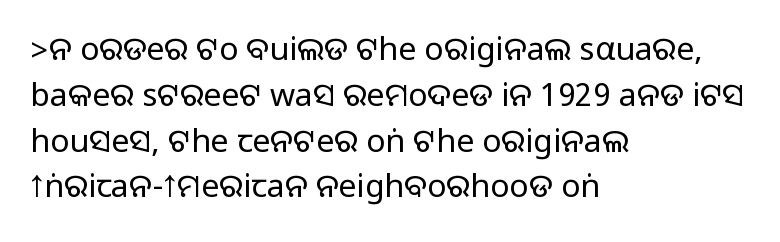
The image shows 32 px sans-serif type, upright; set left-aligned, normal line spacing (1.43x), normal letter spacing, not underlined; medium stroke contrast.
